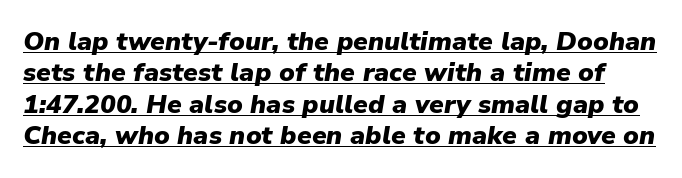
Notice how the stems are inclined rather than vertical — that's the hallmark of italics. Heavy, bold letterforms. What decoration does the sample have? An underline. No extra tracking has been applied to these lines.
